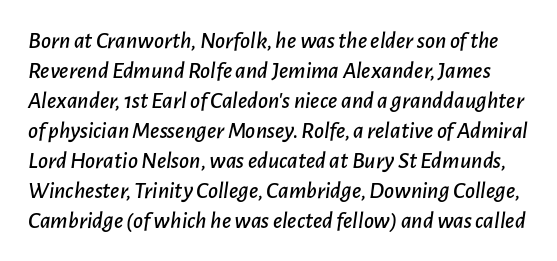
{"italic": "yes", "lean": "right", "slant_degrees": 7, "underline": "no", "line_spacing": "normal", "line_spacing_ratio": 1.25, "letter_spacing": "normal", "letter_spacing_em": 0.0, "glyph_px": 24}
